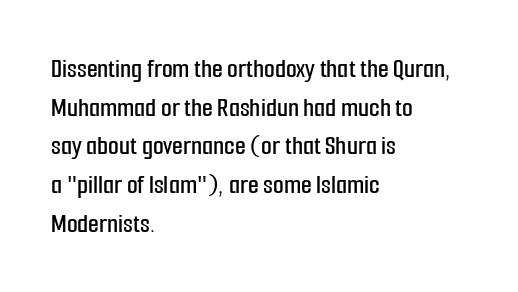
Line spacing here is normal. Unlike a traditional serif, this face leaves its strokes unadorned. The words here are not underlined. The lettering holds an erect, upright posture throughout. How are the letters spaced? Ordinarily, with no added tracking.
